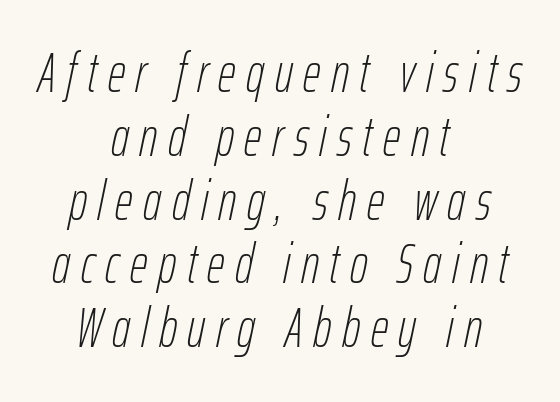
{"italic": "yes", "lean": "right", "slant_degrees": 12, "bold": "no", "weight": "thin", "width": "condensed", "stroke_contrast": "low", "x_height": "medium", "monospaced": "no", "underline": "no", "align": "center", "line_spacing_ratio": 1.16, "glyph_px": 55}
